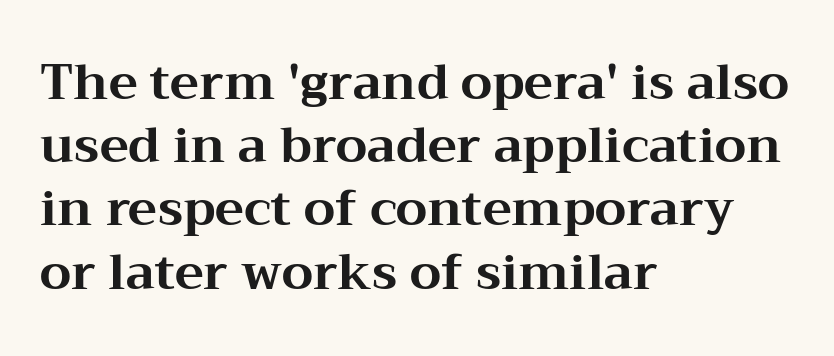
Q: Is the text bold? A: Yes.
Q: Is the text italic (slanted)? A: No, it is upright.
Q: Is the typeface a serif or a sans-serif typeface? A: Serif.
Q: Is the text underlined? A: No.
Q: How is the paragraph aligned? A: Left-aligned.
Q: Is the spacing between letters normal or unusually wide? A: Normal.
Q: Is the spacing between lines tight, normal or loose? A: Normal.
Q: Width (condensed, normal, or wide)? A: Wide.
Q: Stroke contrast? A: Medium.
Q: x-height? A: Medium.
Q: Monospaced? A: No.
